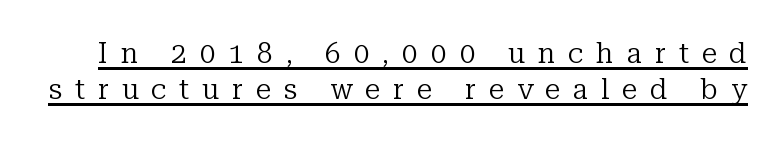
{"serif": "yes", "italic": "no", "bold": "no", "weight": "regular", "width": "normal", "stroke_contrast": "low", "x_height": "medium", "monospaced": "no", "underline": "yes", "line_spacing": "normal", "line_spacing_ratio": 1.3, "letter_spacing": "wide", "letter_spacing_em": 0.46, "glyph_px": 28}
